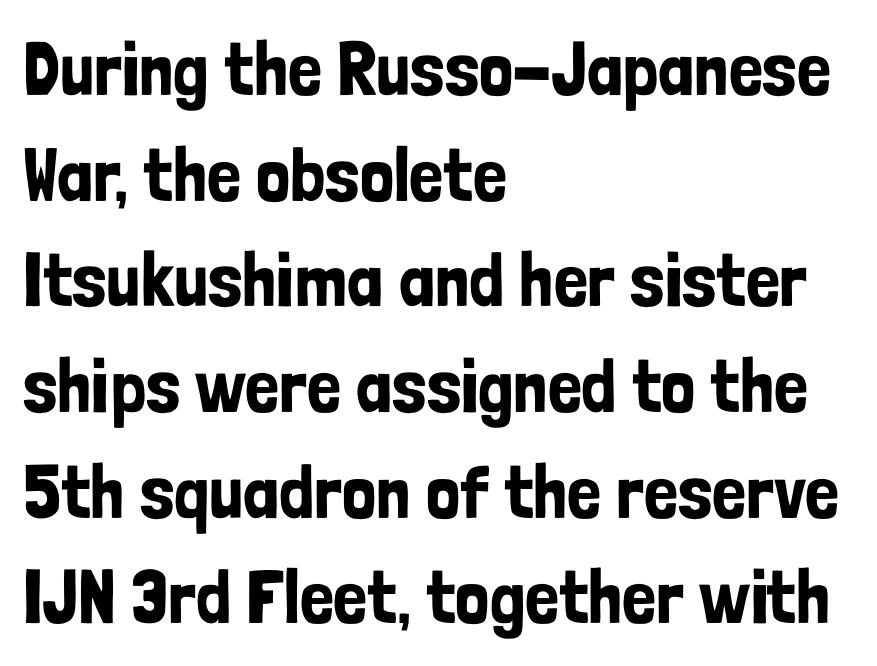
Q: Is the text italic (slanted)? A: No, it is upright.
Q: Is the typeface a serif or a sans-serif typeface? A: Sans-serif.
Q: Is the text underlined? A: No.
Q: How is the paragraph aligned? A: Left-aligned.
Q: Is the spacing between letters normal or unusually wide? A: Normal.
Q: Is the spacing between lines tight, normal or loose? A: Normal.
Q: Width (condensed, normal, or wide)? A: Condensed.
Q: Stroke contrast? A: Low.
Q: x-height? A: Medium.
Q: Monospaced? A: No.
